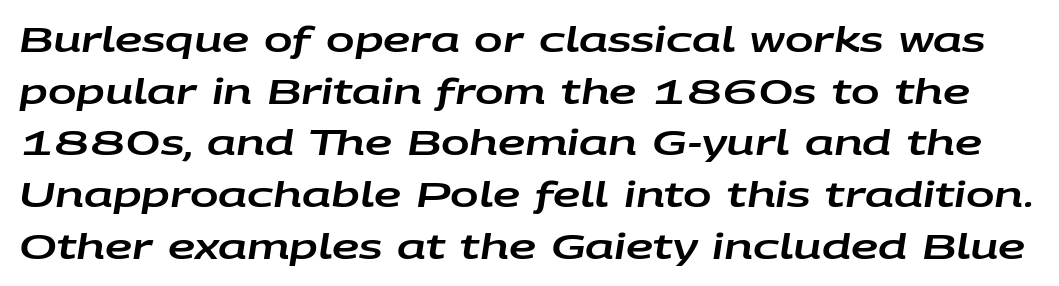
Q: Is the text italic (slanted)? A: Yes, it leans right by about 9 degrees.
Q: Is the text underlined? A: No.
Q: Is the spacing between letters normal or unusually wide? A: Normal.
Q: Is the spacing between lines tight, normal or loose? A: Normal.
Q: Width (condensed, normal, or wide)? A: Wide.
Q: Stroke contrast? A: Low.
Q: x-height? A: Large.
Q: Monospaced? A: No.
